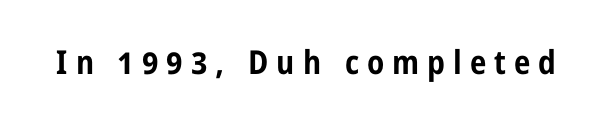
Notice how the stems are strictly vertical — no italics here. You could not count columns in this text — the font is proportionally spaced. In terms of letterform style, serifs are entirely absent. The tracking jumps out immediately: characters are airy and widely separated. The letters are bold, with thick, heavy strokes.
